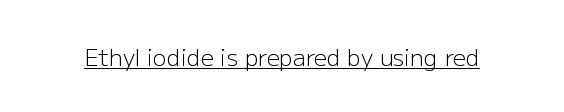
The image shows 23 px text type, upright; set normal letter spacing, underlined.
